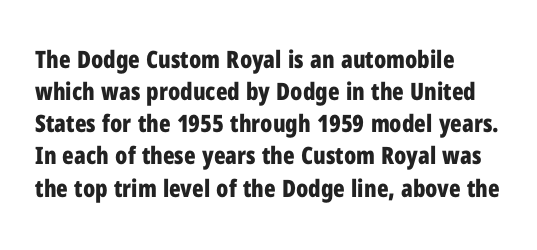
The image shows 24 px bold type, upright; set left-aligned, normal line spacing (1.34x), normal letter spacing, not underlined.
